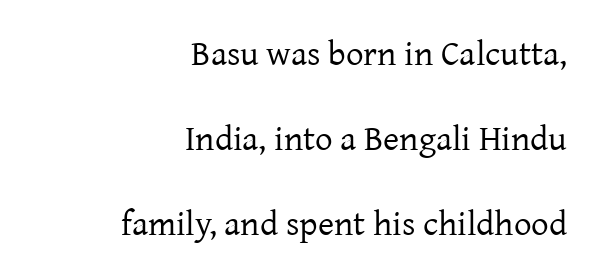
The letterforms sit at book weight or below. Rule under the text: the space is simply empty. A typesetter would call this proportional, since set widths differ per character. Tracking value appears to be zero — textbook default spacing. Whoever set this chose breathing room over compactness in the vertical rhythm. The characters display serif detailing at their extremities.
